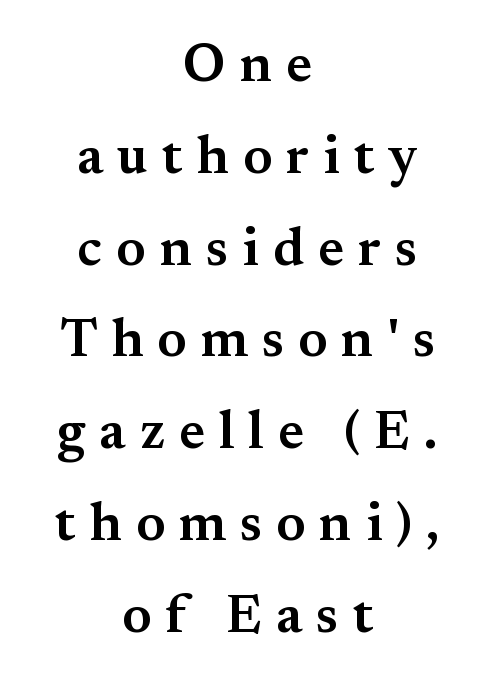
Q: Is the text bold? A: Semi-bold.
Q: Is the text italic (slanted)? A: No, it is upright.
Q: Is the typeface a serif or a sans-serif typeface? A: Serif.
Q: Is the text underlined? A: No.
Q: How is the paragraph aligned? A: Centered.
Q: Is the spacing between letters normal or unusually wide? A: Unusually wide.
Q: Is the spacing between lines tight, normal or loose? A: Normal.
Q: Width (condensed, normal, or wide)? A: Normal.
Q: Stroke contrast? A: Medium.
Q: x-height? A: Small.
Q: Monospaced? A: No.
